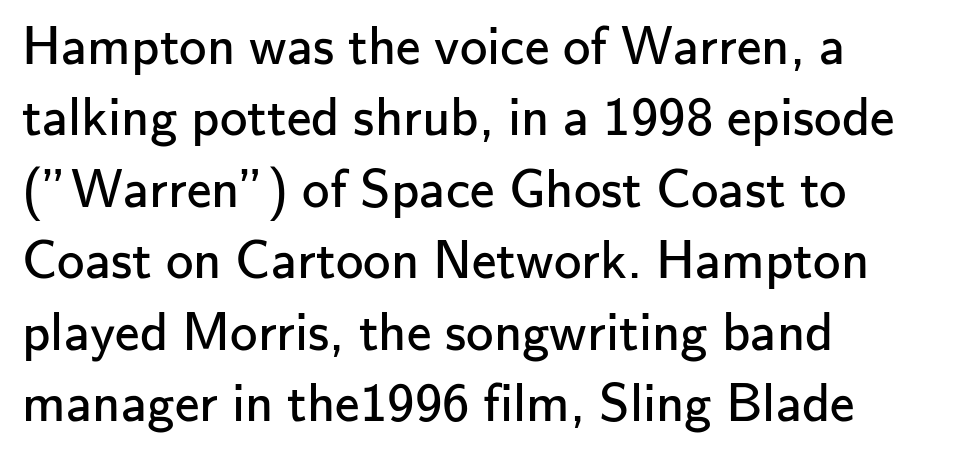
Is this a sans? Yes — the strokes have no serifs. Spacing verdict: proportional, widths tailored to each character. Notice how the stems are strictly vertical — no italics here. This reads as an unemphasized weight, regular at the heaviest. Words appear dense and cohesive because spacing is normal. Nobody drew a line under any word here.
